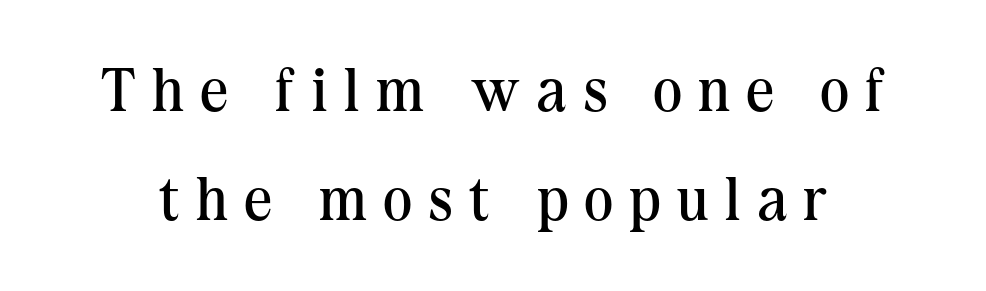
Short note: letters widely spaced. Style check: upright. Honestly, there is no underline to notice here at all. The font sits on the lighter half of the weight spectrum, regular included.
